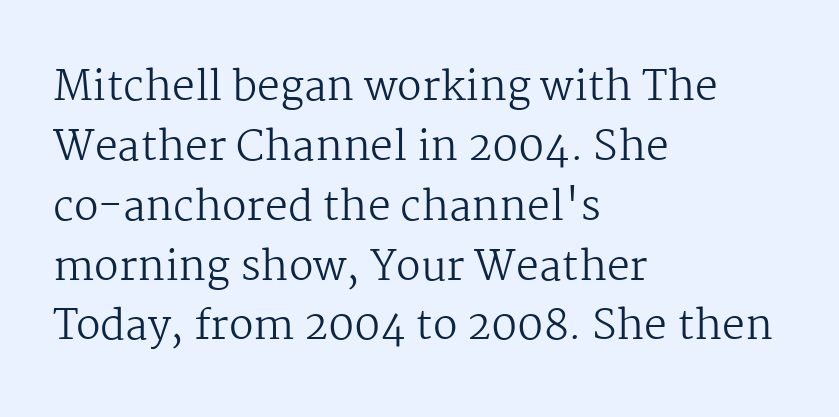
Quick note: not italic, upright. Horizontally, the lines are justified to the leading edge only. Note the varied advance widths — an 'i' is clearly narrower than an 'm'. The weight would be labelled regular, book, light, or lighter still.
